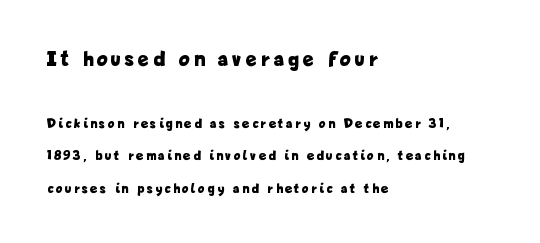
{"italic": "no", "bold": "yes", "underline": "no", "align": "left", "line_spacing": "loose", "line_spacing_ratio": 2.32, "letter_spacing": "wide", "letter_spacing_em": 0.21, "larger_block": "first", "size_ratio": 1.57, "glyph_px": 22}
